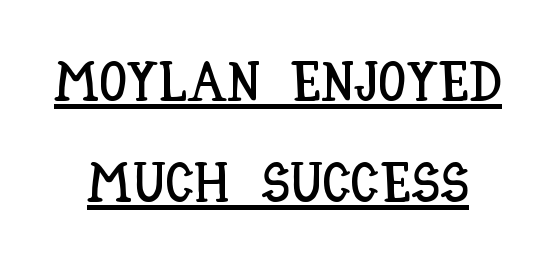
The letters stand upright; this is a roman face. A typographer would call this underscored text. Character widths vary here, with narrow letters taking less room than wide ones. Standard letterfit; no display-style spreading of the glyphs.
